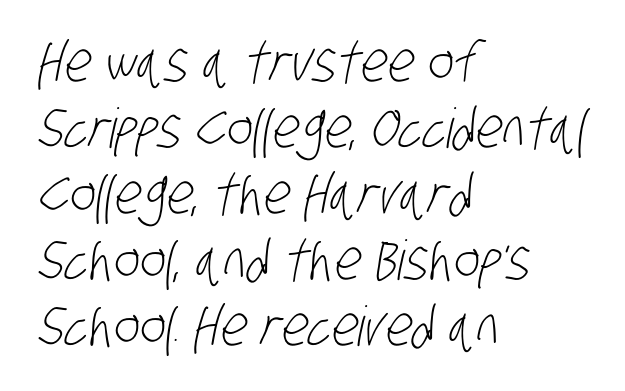
These lines stack with their left ends in a neat column. The characters are drawn with everyday or finer stroke widths. Is this a fixed-width face? No — the glyphs have proportional, varying widths. Inter-character spacing is left at the font's built-in metrics.
